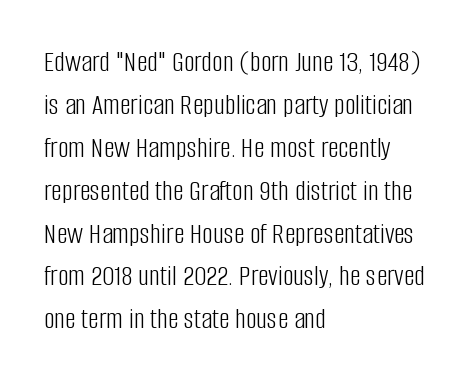
Q: Is the text bold? A: No.
Q: Is the text italic (slanted)? A: No, it is upright.
Q: Is the typeface a serif or a sans-serif typeface? A: Sans-serif.
Q: Is the text underlined? A: No.
Q: How is the paragraph aligned? A: Left-aligned.
Q: Is the spacing between letters normal or unusually wide? A: Normal.
Q: Is the spacing between lines tight, normal or loose? A: Normal.
Q: Width (condensed, normal, or wide)? A: Condensed.
Q: Stroke contrast? A: Low.
Q: x-height? A: Large.
Q: Monospaced? A: No.
